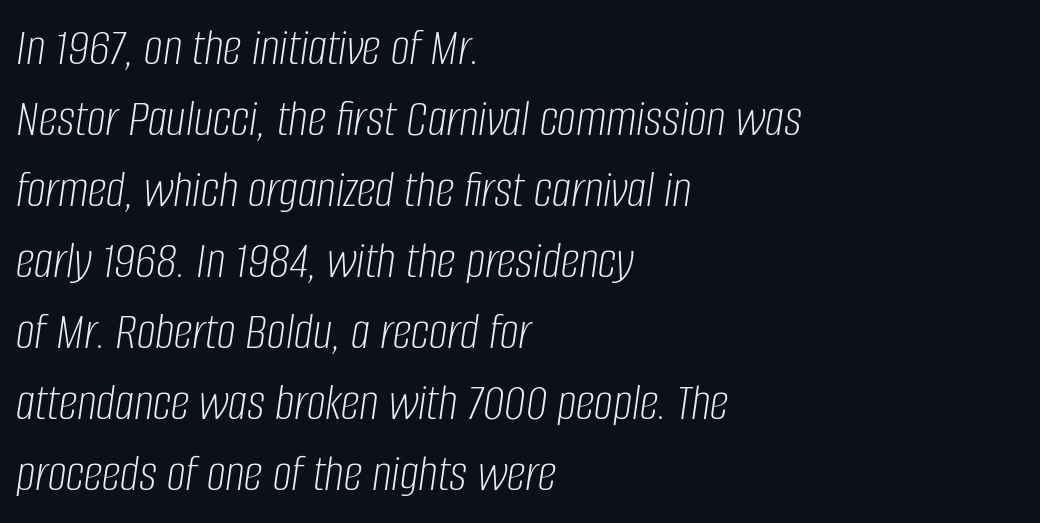
The image shows 53 px light, condensed type, italic (leaning right); set left-aligned, normal line spacing (1.34x), normal letter spacing, not underlined; low stroke contrast and a large x-height.
